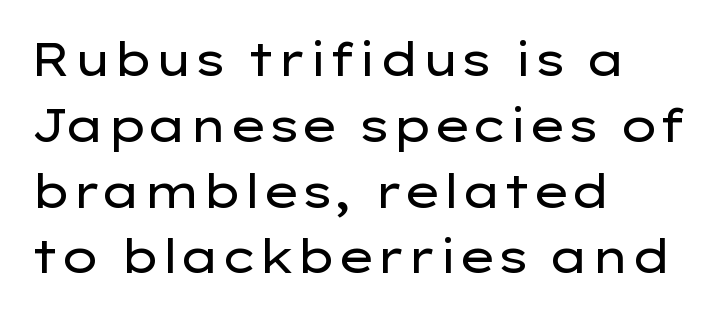
The image shows 46 px regular-weight, wide sans-serif type, upright; set left-aligned, normal line spacing (1.43x), normal letter spacing, not underlined; low stroke contrast and a medium x-height.
